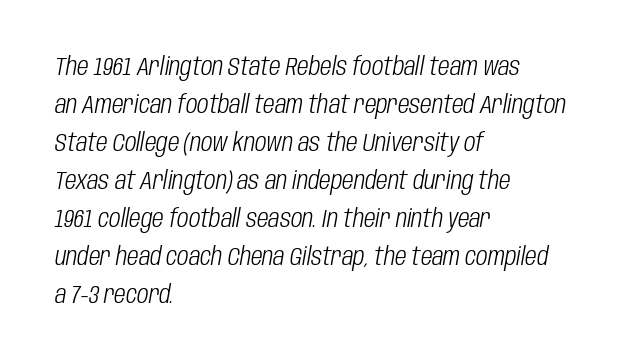
Q: Is the text bold? A: No.
Q: Is the text italic (slanted)? A: Yes, it leans right by about 10 degrees.
Q: Is the text underlined? A: No.
Q: How is the paragraph aligned? A: Left-aligned.
Q: Is the spacing between letters normal or unusually wide? A: Normal.
Q: Is the spacing between lines tight, normal or loose? A: Normal.
